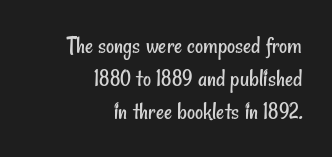
Q: Is the text bold? A: No.
Q: Is the text underlined? A: No.
Q: How is the paragraph aligned? A: Right-aligned.
Q: Is the spacing between letters normal or unusually wide? A: Normal.
Q: Is the spacing between lines tight, normal or loose? A: Normal.
